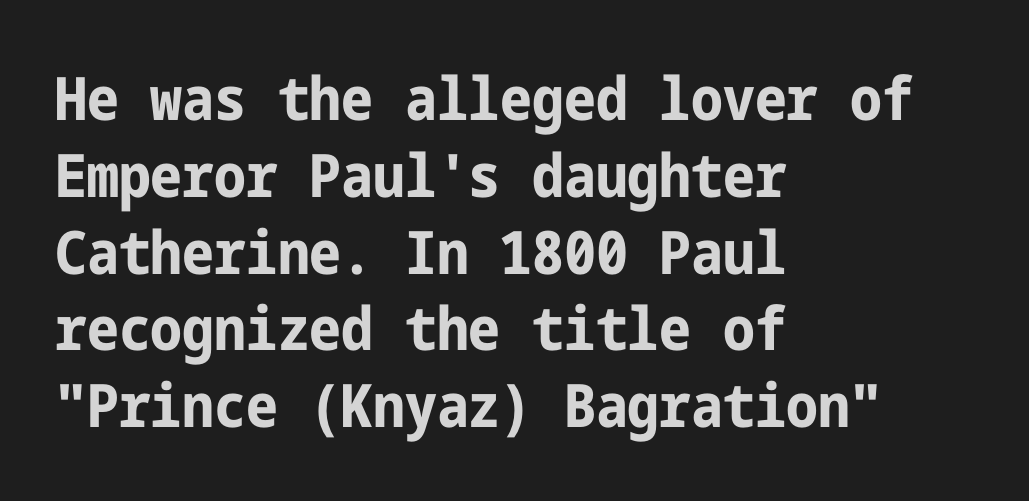
{"serif": "no", "italic": "no", "bold": "yes", "weight": "bold", "width": "condensed", "stroke_contrast": "low", "x_height": "medium", "underline": "no", "align": "left", "line_spacing": "normal", "line_spacing_ratio": 1.28, "letter_spacing": "normal", "letter_spacing_em": 0.0, "glyph_px": 60}
